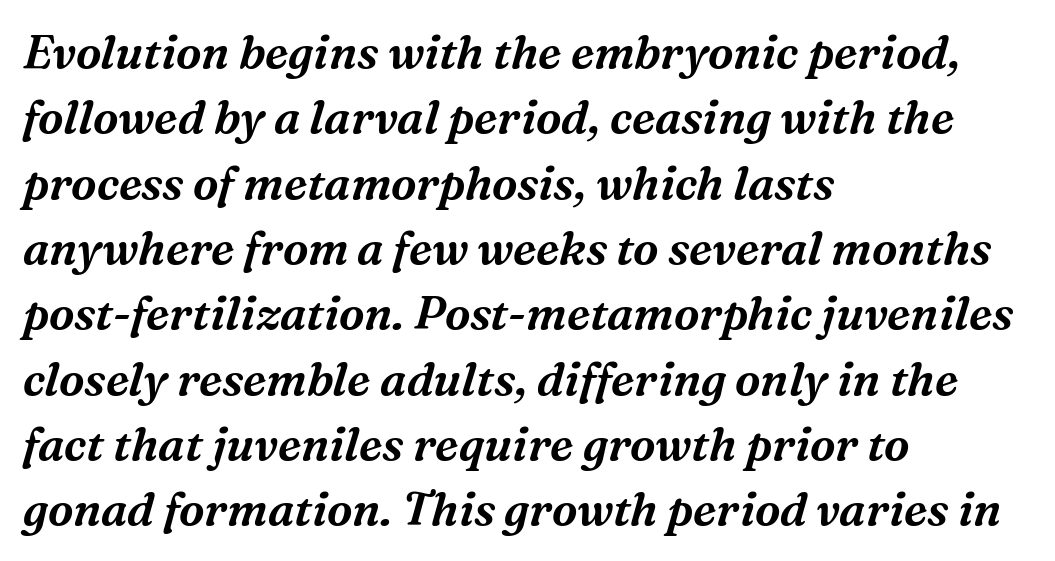
Q: Is the text italic (slanted)? A: Yes, it leans right by about 16 degrees.
Q: Is the typeface a serif or a sans-serif typeface? A: Serif.
Q: Is the text underlined? A: No.
Q: How is the paragraph aligned? A: Left-aligned.
Q: Is the spacing between letters normal or unusually wide? A: Normal.
Q: Is the spacing between lines tight, normal or loose? A: Normal.
Q: Width (condensed, normal, or wide)? A: Normal.
Q: Stroke contrast? A: Medium.
Q: x-height? A: Medium.
Q: Monospaced? A: No.
